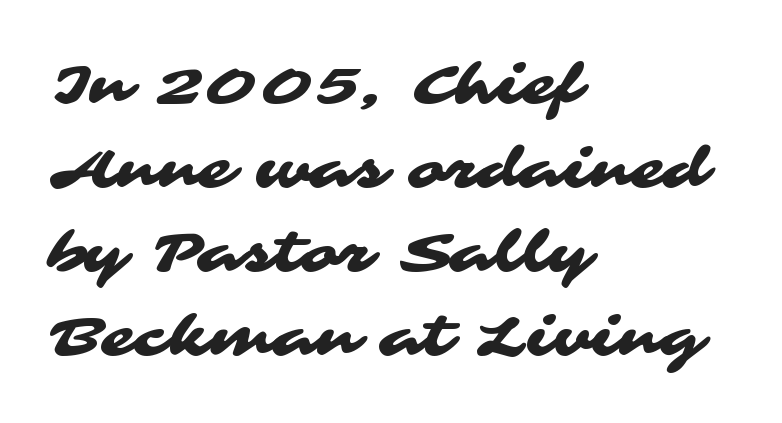
Q: Is the typeface a serif or a sans-serif typeface? A: Sans-serif.
Q: Is the text underlined? A: No.
Q: How is the paragraph aligned? A: Left-aligned.
Q: Is the spacing between letters normal or unusually wide? A: Normal.
Q: Is the spacing between lines tight, normal or loose? A: Normal.
Q: Width (condensed, normal, or wide)? A: Wide.
Q: Stroke contrast? A: Medium.
Q: x-height? A: Medium.
Q: Monospaced? A: No.
